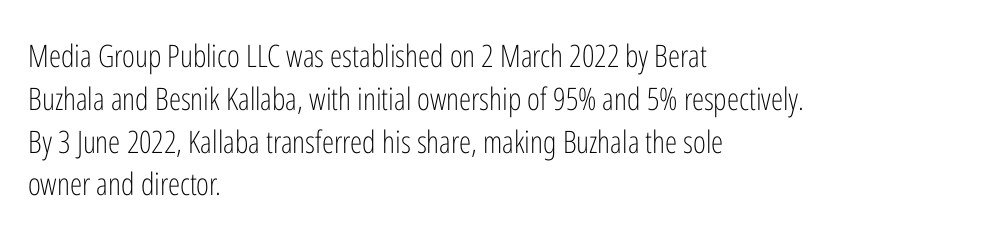
Q: Is the text bold? A: No.
Q: Is the text italic (slanted)? A: No, it is upright.
Q: Is the typeface a serif or a sans-serif typeface? A: Sans-serif.
Q: Is the text underlined? A: No.
Q: How is the paragraph aligned? A: Left-aligned.
Q: Is the spacing between letters normal or unusually wide? A: Normal.
Q: Is the spacing between lines tight, normal or loose? A: Normal.
Q: Width (condensed, normal, or wide)? A: Condensed.
Q: Stroke contrast? A: Low.
Q: x-height? A: Medium.
Q: Monospaced? A: No.
